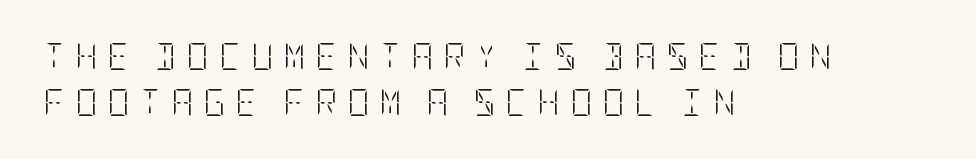
{"italic": "no", "bold": "no", "underline": "no", "align": "left", "line_spacing": "normal", "line_spacing_ratio": 1.69, "letter_spacing": "wide", "letter_spacing_em": 0.37, "glyph_px": 27}
